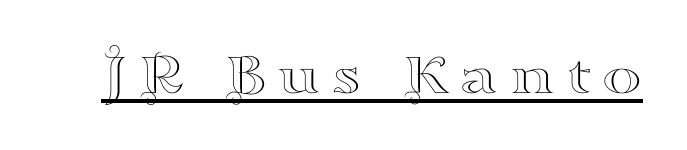
{"serif": "yes", "italic": "no", "width": "wide", "stroke_contrast": "high", "x_height": "small", "monospaced": "no", "underline": "yes", "glyph_px": 60}
